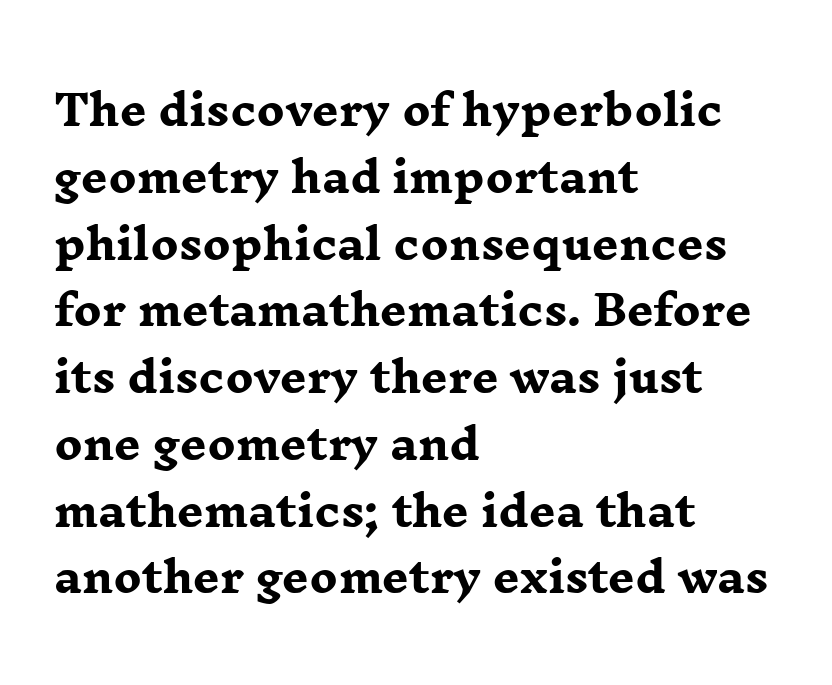
{"serif": "yes", "italic": "no", "bold": "yes", "weight": "heavy", "width": "wide", "stroke_contrast": "low", "x_height": "medium", "monospaced": "no", "underline": "no", "align": "left", "line_spacing": "normal", "line_spacing_ratio": 1.59, "letter_spacing": "normal", "letter_spacing_em": 0.0, "glyph_px": 42}
